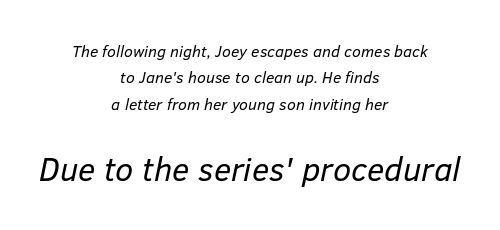
Q: Is the text bold? A: No.
Q: Is the text italic (slanted)? A: Yes, it leans right by about 12 degrees.
Q: Is the text underlined? A: No.
Q: How is the paragraph aligned? A: Centered.
Q: Is the spacing between letters normal or unusually wide? A: Normal.
Q: Is the spacing between lines tight, normal or loose? A: Normal.
Q: Which block of text is set in a larger size, the first (top) or the second (bottom)? A: The second (bottom) one.
Q: Width (condensed, normal, or wide)? A: Normal.
Q: Stroke contrast? A: Low.
Q: x-height? A: Medium.
Q: Monospaced? A: No.
